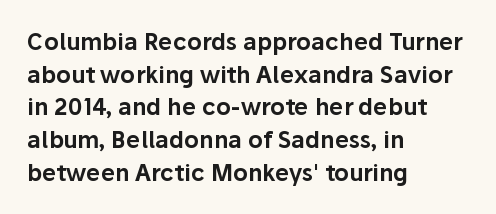
Q: Is the text italic (slanted)? A: No, it is upright.
Q: Is the text underlined? A: No.
Q: How is the paragraph aligned? A: Left-aligned.
Q: Is the spacing between letters normal or unusually wide? A: Normal.
Q: Is the spacing between lines tight, normal or loose? A: Normal.
